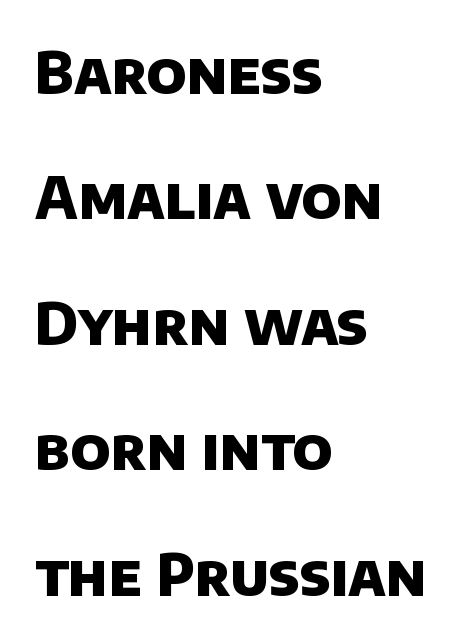
Q: Is the text bold? A: Yes.
Q: Is the typeface a serif or a sans-serif typeface? A: Sans-serif.
Q: Is the text underlined? A: No.
Q: How is the paragraph aligned? A: Left-aligned.
Q: Is the spacing between letters normal or unusually wide? A: Normal.
Q: Is the spacing between lines tight, normal or loose? A: Loose.
Q: Width (condensed, normal, or wide)? A: Normal.
Q: Stroke contrast? A: Low.
Q: x-height? A: Large.
Q: Monospaced? A: No.
